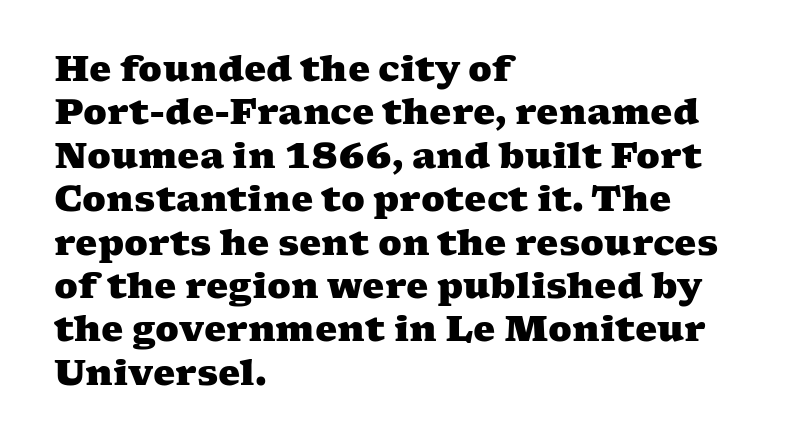
Q: Is the text bold? A: Yes.
Q: Is the typeface a serif or a sans-serif typeface? A: Serif.
Q: Is the text underlined? A: No.
Q: How is the paragraph aligned? A: Left-aligned.
Q: Is the spacing between letters normal or unusually wide? A: Normal.
Q: Width (condensed, normal, or wide)? A: Wide.
Q: Stroke contrast? A: Medium.
Q: x-height? A: Medium.
Q: Monospaced? A: No.
